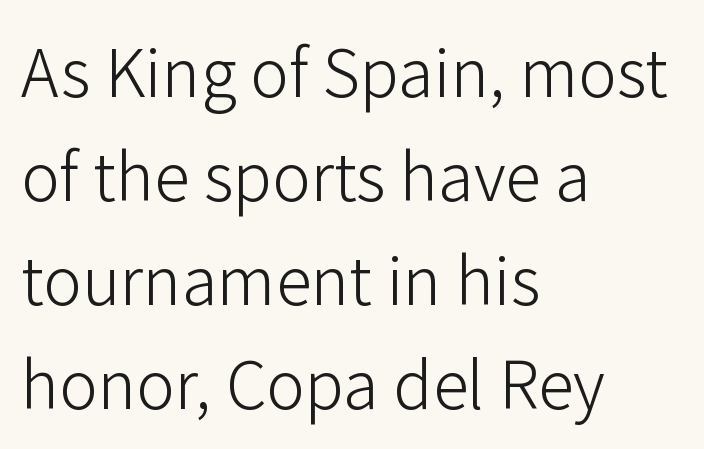
Stems here are at most as thick as an everyday book face. Note: no serifs on the glyphs. Descender tails drop into unmarked territory. The lines are quadded left. The lines sit at an ordinary, default distance from one another.
